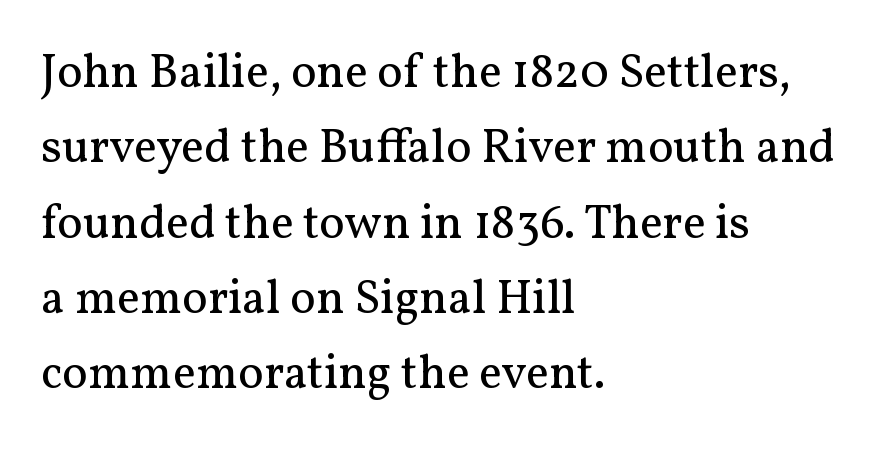
Q: Is the text bold? A: No.
Q: Is the text italic (slanted)? A: No, it is upright.
Q: Is the typeface a serif or a sans-serif typeface? A: Serif.
Q: Is the text underlined? A: No.
Q: How is the paragraph aligned? A: Left-aligned.
Q: Is the spacing between letters normal or unusually wide? A: Normal.
Q: Is the spacing between lines tight, normal or loose? A: Normal.
Q: Width (condensed, normal, or wide)? A: Normal.
Q: Stroke contrast? A: Medium.
Q: x-height? A: Medium.
Q: Monospaced? A: No.
